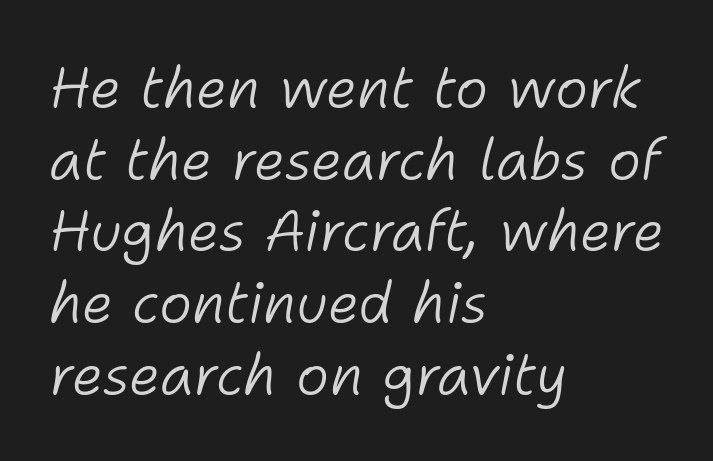
The image shows 56 px light type, italic (leaning right); set left-aligned, normal line spacing (1.28x), normal letter spacing, not underlined; low stroke contrast and a medium x-height.
